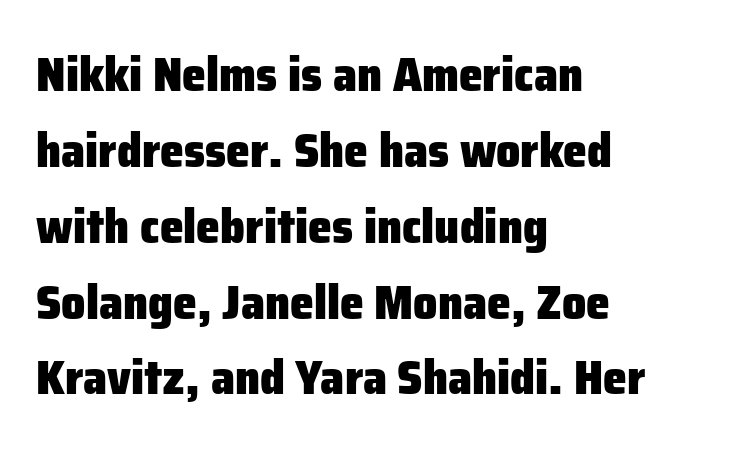
Q: Is the text bold? A: Yes.
Q: Is the text italic (slanted)? A: No, it is upright.
Q: Is the typeface a serif or a sans-serif typeface? A: Sans-serif.
Q: Is the text underlined? A: No.
Q: How is the paragraph aligned? A: Left-aligned.
Q: Is the spacing between letters normal or unusually wide? A: Normal.
Q: Is the spacing between lines tight, normal or loose? A: Normal.
Q: Width (condensed, normal, or wide)? A: Normal.
Q: Stroke contrast? A: Low.
Q: x-height? A: Medium.
Q: Monospaced? A: No.
